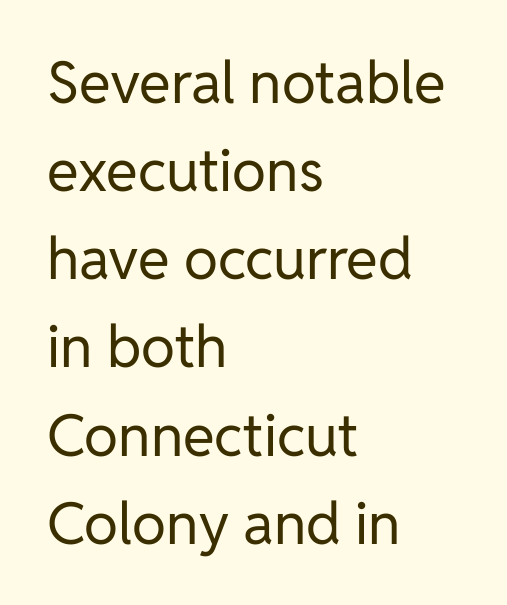
{"serif": "no", "italic": "no", "bold": "no", "weight": "regular", "width": "normal", "stroke_contrast": "low", "x_height": "medium", "monospaced": "no", "underline": "no", "align": "left", "line_spacing": "normal", "line_spacing_ratio": 1.52, "letter_spacing": "normal", "letter_spacing_em": 0.0, "glyph_px": 58}
